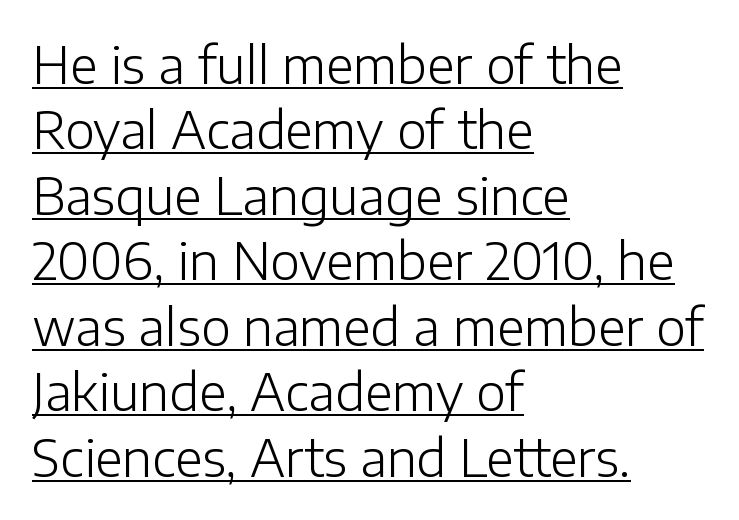
{"serif": "no", "italic": "no", "bold": "no", "weight": "light", "width": "normal", "stroke_contrast": "low", "x_height": "medium", "monospaced": "no", "underline": "yes", "align": "left", "line_spacing": "normal", "line_spacing_ratio": 1.31, "letter_spacing": "normal", "letter_spacing_em": 0.0, "glyph_px": 50}
